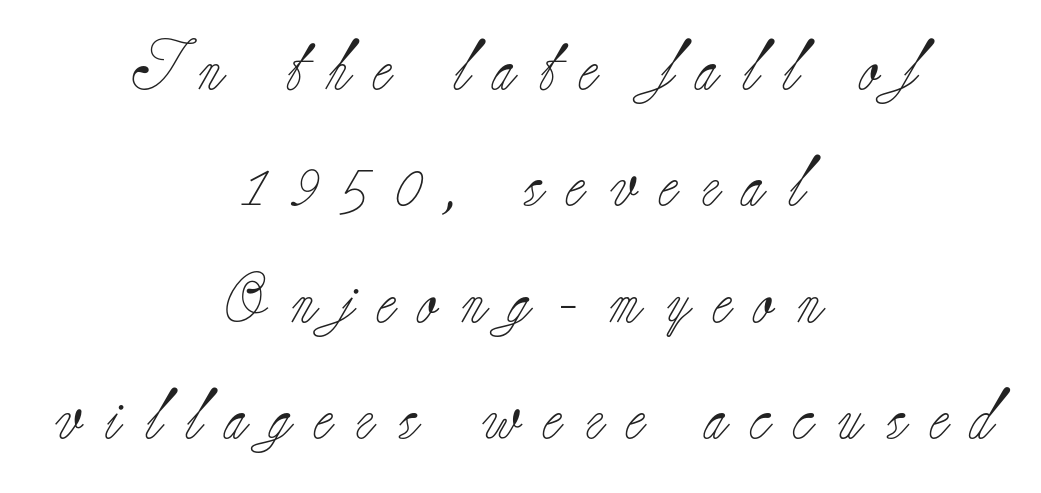
{"serif": "yes", "bold": "no", "weight": "light", "width": "normal", "stroke_contrast": "low", "x_height": "small", "monospaced": "no", "underline": "no", "align": "center", "line_spacing": "loose", "line_spacing_ratio": 2.33, "letter_spacing": "wide", "letter_spacing_em": 0.48, "glyph_px": 50}
